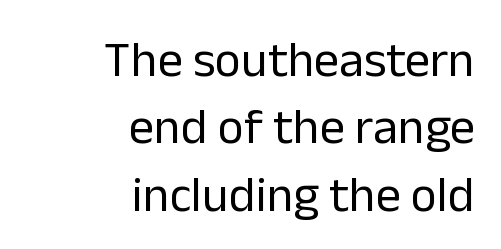
{"serif": "no", "italic": "no", "bold": "no", "weight": "regular", "width": "normal", "stroke_contrast": "low", "x_height": "medium", "monospaced": "no", "underline": "no", "align": "right", "line_spacing": "normal", "line_spacing_ratio": 1.35, "letter_spacing": "normal", "letter_spacing_em": 0.0, "glyph_px": 50}
